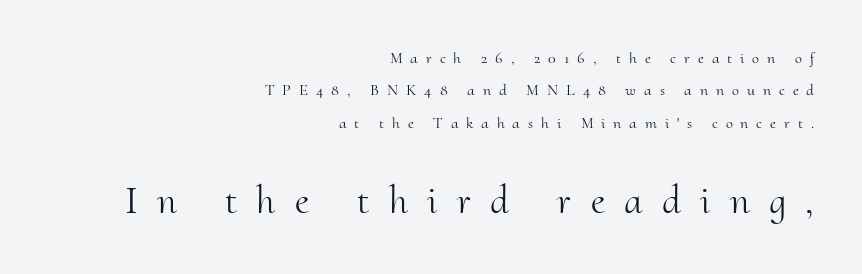
Q: Is the text bold? A: No.
Q: Is the text italic (slanted)? A: No, it is upright.
Q: Is the typeface a serif or a sans-serif typeface? A: Serif.
Q: Is the text underlined? A: No.
Q: How is the paragraph aligned? A: Right-aligned.
Q: Is the spacing between letters normal or unusually wide? A: Unusually wide.
Q: Is the spacing between lines tight, normal or loose? A: Loose.
Q: Which block of text is set in a larger size, the first (top) or the second (bottom)? A: The second (bottom) one.
Q: Width (condensed, normal, or wide)? A: Normal.
Q: Stroke contrast? A: Medium.
Q: x-height? A: Small.
Q: Monospaced? A: No.
